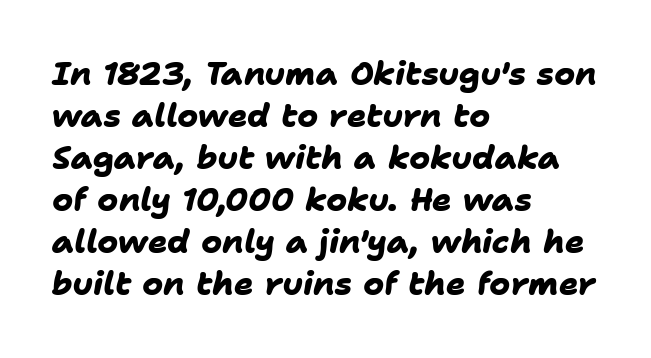
Underline: absent. Line spacing here is normal. A dark, heavy texture on the line: the type is bold. Nothing unusual about the tracking: characters are spaced as the font intends.
